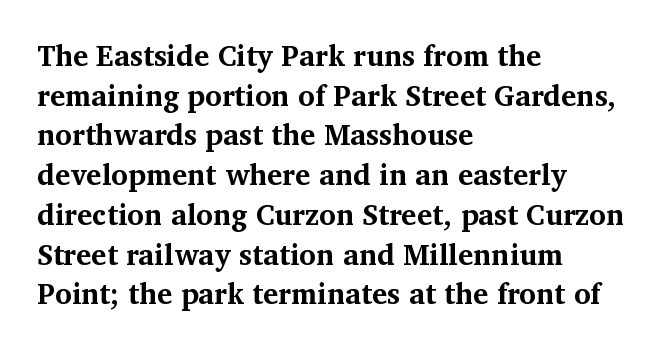
The image shows 29 px bold serif type, upright; set left-aligned, normal line spacing (1.37x), normal letter spacing, not underlined; medium stroke contrast and a medium x-height.
